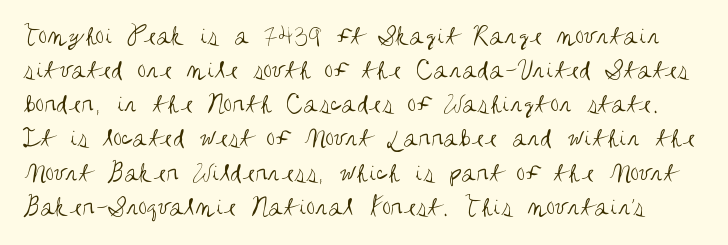
{"serif": "no", "bold": "no", "weight": "regular", "width": "condensed", "stroke_contrast": "medium", "x_height": "large", "monospaced": "no", "underline": "no", "line_spacing_ratio": 1.22, "letter_spacing": "normal", "letter_spacing_em": 0.0, "glyph_px": 28}
